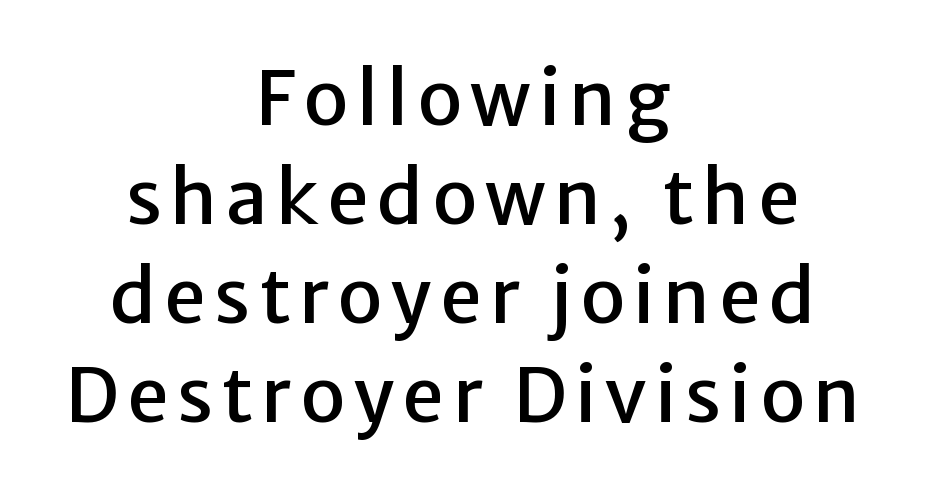
Q: Is the text italic (slanted)? A: No, it is upright.
Q: Is the typeface a serif or a sans-serif typeface? A: Sans-serif.
Q: Is the text underlined? A: No.
Q: How is the paragraph aligned? A: Centered.
Q: Is the spacing between lines tight, normal or loose? A: Normal.
Q: Width (condensed, normal, or wide)? A: Normal.
Q: Stroke contrast? A: Low.
Q: x-height? A: Medium.
Q: Monospaced? A: No.
